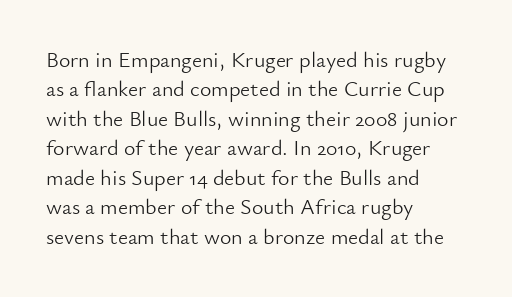
{"italic": "no", "bold": "no", "underline": "no", "align": "left", "line_spacing": "normal", "line_spacing_ratio": 1.34, "letter_spacing": "normal", "letter_spacing_em": 0.0, "glyph_px": 22}
